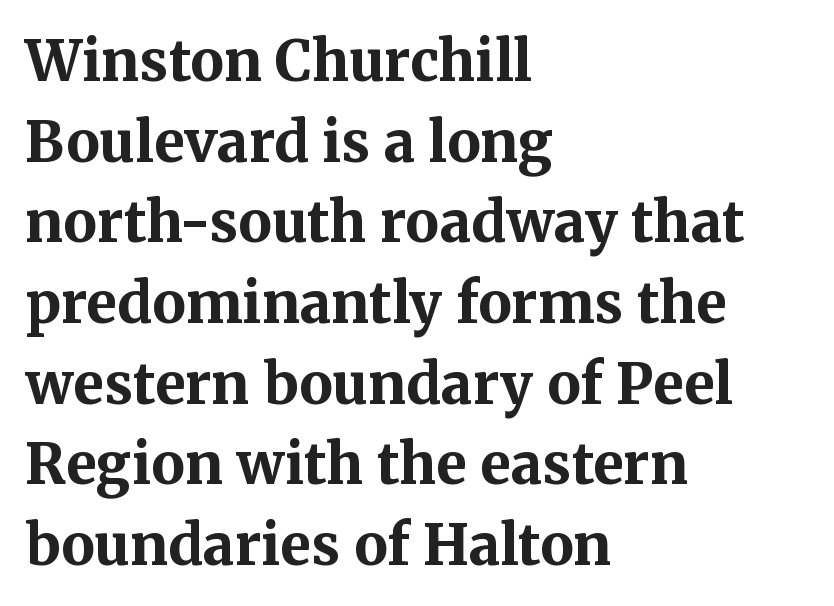
Q: Is the text bold? A: Yes.
Q: Is the text italic (slanted)? A: No, it is upright.
Q: Is the typeface a serif or a sans-serif typeface? A: Serif.
Q: Is the text underlined? A: No.
Q: How is the paragraph aligned? A: Left-aligned.
Q: Is the spacing between letters normal or unusually wide? A: Normal.
Q: Is the spacing between lines tight, normal or loose? A: Normal.
Q: Width (condensed, normal, or wide)? A: Normal.
Q: Stroke contrast? A: Medium.
Q: x-height? A: Medium.
Q: Monospaced? A: No.
